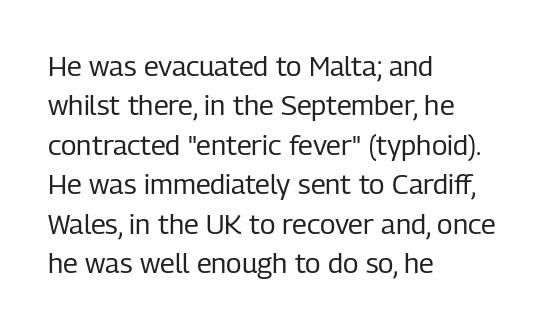
Each letter keeps its own natural width here, so spacing adapts to shape. Is there any slant? The stems are plumb. The strip under each line holds only bare page. The line-height multiplier appears to be the usual default.
